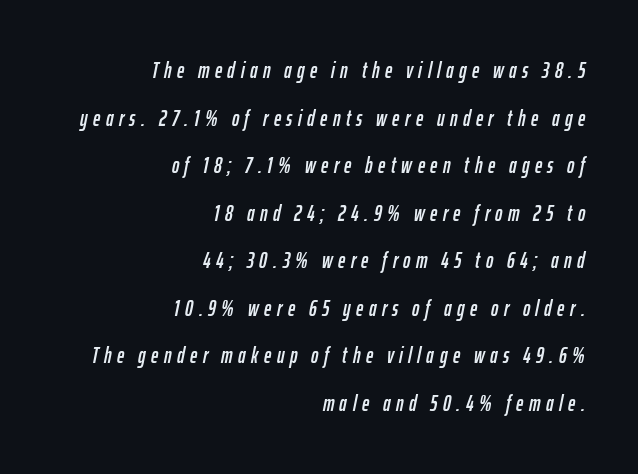
Q: Is the text italic (slanted)? A: Yes, it leans right by about 12 degrees.
Q: Is the text underlined? A: No.
Q: How is the paragraph aligned? A: Right-aligned.
Q: Is the spacing between letters normal or unusually wide? A: Unusually wide.
Q: Is the spacing between lines tight, normal or loose? A: Loose.
